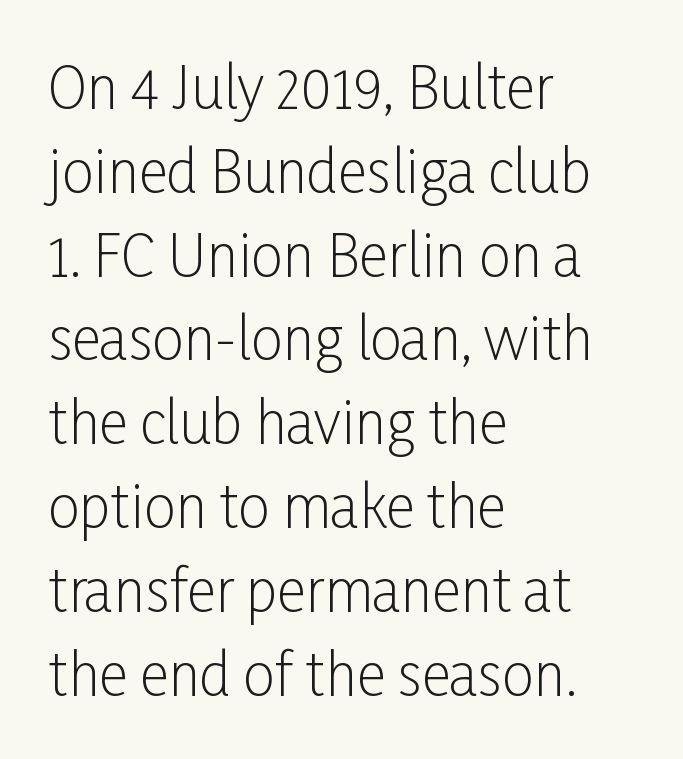
The image shows 57 px light, condensed sans-serif type, upright; set left-aligned, normal line spacing (1.47x), normal letter spacing, not underlined; low stroke contrast and a medium x-height.
